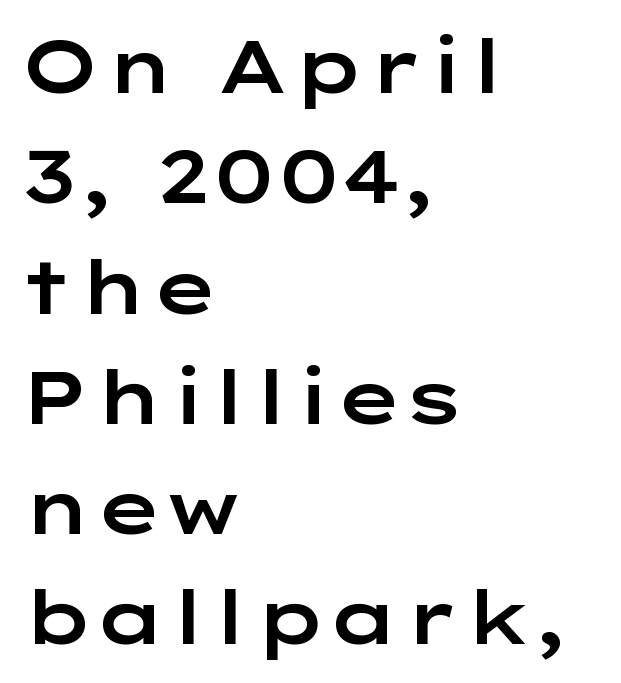
{"serif": "no", "italic": "no", "width": "wide", "stroke_contrast": "low", "x_height": "medium", "monospaced": "no", "underline": "no", "align": "left", "line_spacing": "normal", "line_spacing_ratio": 1.49, "letter_spacing": "normal", "letter_spacing_em": 0.0, "glyph_px": 74}
